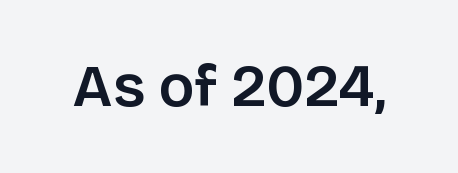
The image shows 59 px semibold sans-serif type, upright; set normal letter spacing, not underlined; low stroke contrast and a large x-height.
